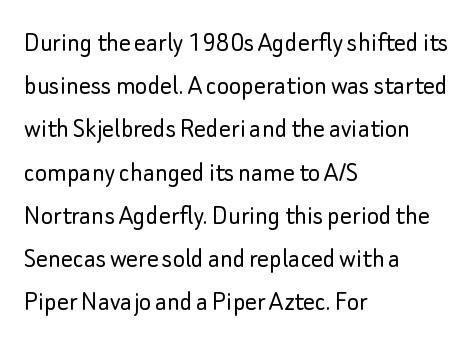
Q: Is the text bold? A: No.
Q: Is the text italic (slanted)? A: No, it is upright.
Q: Is the typeface a serif or a sans-serif typeface? A: Sans-serif.
Q: Is the text underlined? A: No.
Q: How is the paragraph aligned? A: Left-aligned.
Q: Is the spacing between letters normal or unusually wide? A: Normal.
Q: Is the spacing between lines tight, normal or loose? A: Normal.
Q: Width (condensed, normal, or wide)? A: Normal.
Q: Stroke contrast? A: Low.
Q: x-height? A: Small.
Q: Monospaced? A: No.
